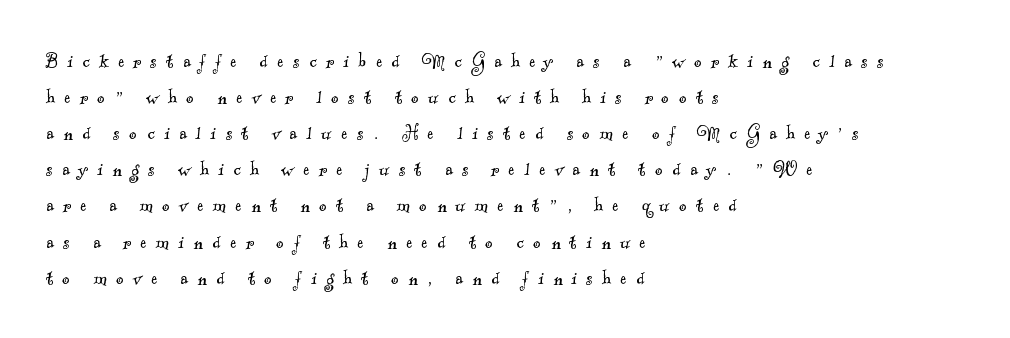
Q: Is the text bold? A: No.
Q: Is the text underlined? A: No.
Q: How is the paragraph aligned? A: Left-aligned.
Q: Is the spacing between letters normal or unusually wide? A: Unusually wide.
Q: Is the spacing between lines tight, normal or loose? A: Normal.
